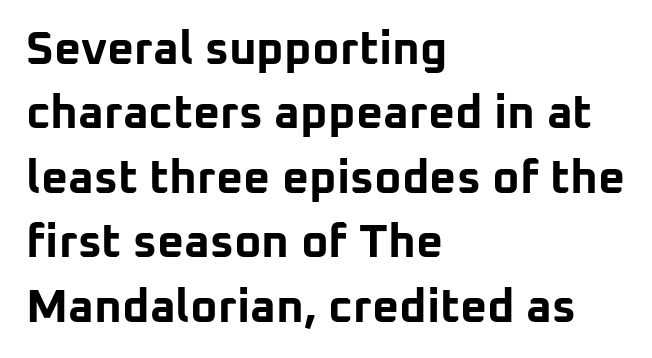
{"serif": "no", "italic": "no", "bold": "yes", "weight": "bold", "width": "normal", "stroke_contrast": "low", "x_height": "medium", "monospaced": "no", "underline": "no", "align": "left", "line_spacing": "normal", "line_spacing_ratio": 1.37, "letter_spacing": "normal", "letter_spacing_em": 0.0, "glyph_px": 47}
